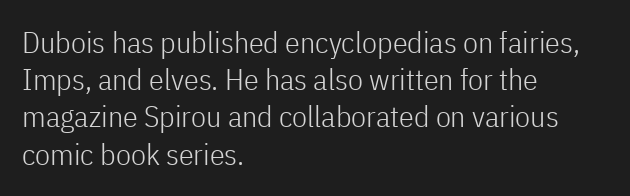
Q: Is the text bold? A: No.
Q: Is the text italic (slanted)? A: No, it is upright.
Q: Is the typeface a serif or a sans-serif typeface? A: Sans-serif.
Q: Is the text underlined? A: No.
Q: How is the paragraph aligned? A: Left-aligned.
Q: Is the spacing between letters normal or unusually wide? A: Normal.
Q: Width (condensed, normal, or wide)? A: Condensed.
Q: Stroke contrast? A: Low.
Q: x-height? A: Medium.
Q: Monospaced? A: No.
